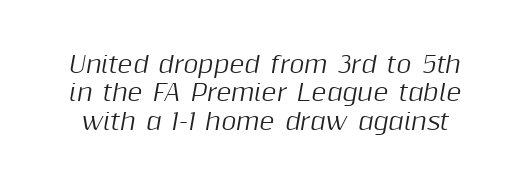
{"italic": "yes", "lean": "right", "slant_degrees": 10, "underline": "no", "line_spacing_ratio": 1.23, "letter_spacing": "normal", "letter_spacing_em": 0.0, "glyph_px": 23}
